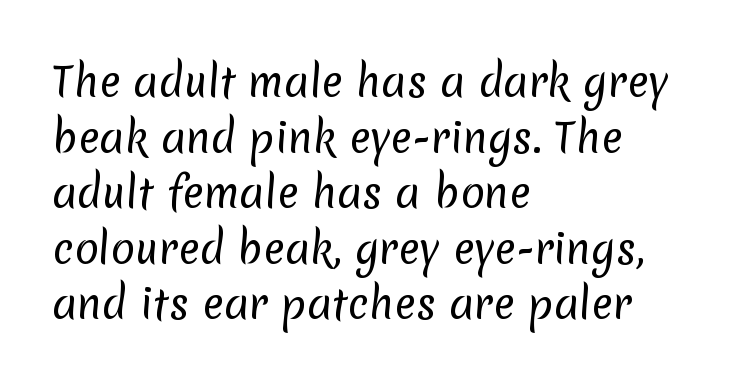
The passage shown is not bold in any degree. The rows are spaced the way most documents space them. The font family rendered here belongs to the sans-serif group. This sample has the flowing, uneven cadence of proportional lettering.
